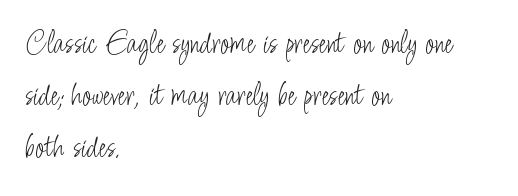
The image shows 34 px light, condensed sans-serif type; set left-aligned, normal line spacing (1.53x), normal letter spacing, not underlined; low stroke contrast and a small x-height.
